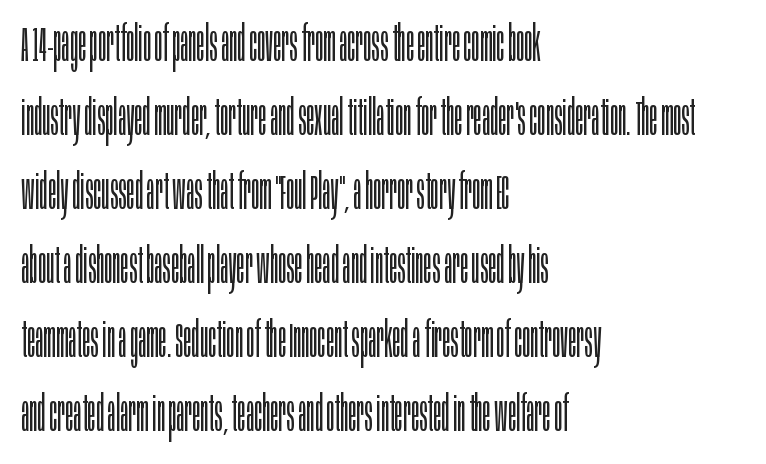
These lines are rendered in a variable-pitch font. Typographically, this falls in the sans-serif category. Baseline-to-baseline distance is the conventional proportion of letter height. The ragged edge is on the right, which tells us the setting is flush left.
